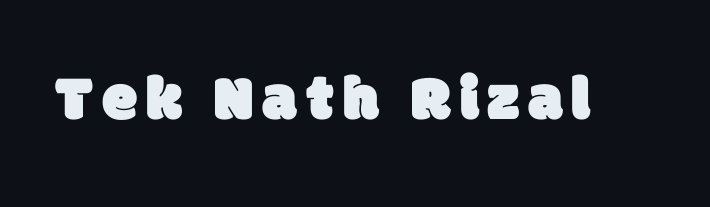
The image shows 64 px sans-serif type; set not underlined; low stroke contrast and a large x-height.
